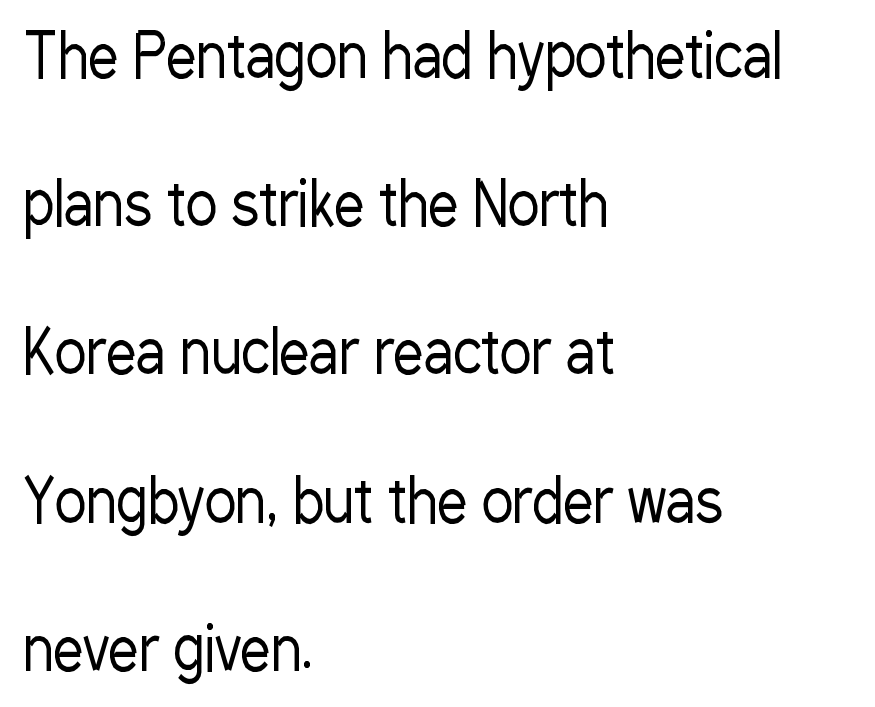
{"serif": "no", "italic": "no", "bold": "no", "weight": "regular", "width": "condensed", "stroke_contrast": "low", "x_height": "medium", "monospaced": "no", "underline": "no", "align": "left", "line_spacing": "loose", "line_spacing_ratio": 2.47, "letter_spacing": "normal", "letter_spacing_em": 0.0, "glyph_px": 60}
